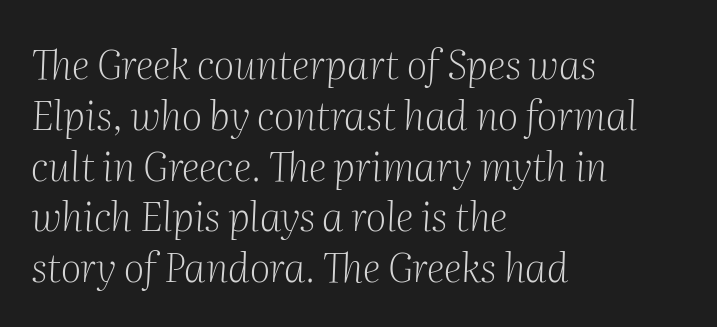
The image shows 40 px light serif type, italic (leaning right); set left-aligned, normal line spacing (1.27x), normal letter spacing, not underlined; medium stroke contrast and a medium x-height.
